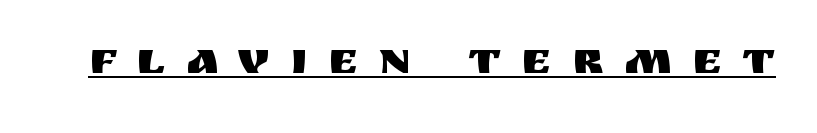
If you drew a line through each stem, it would be perfectly vertical. Font category for this specimen: sans-serif. The passage shown is underscored from start to finish. Here the designer chose a conventional face with non-uniform glyph widths. The letters are spread apart with noticeably loose tracking.
